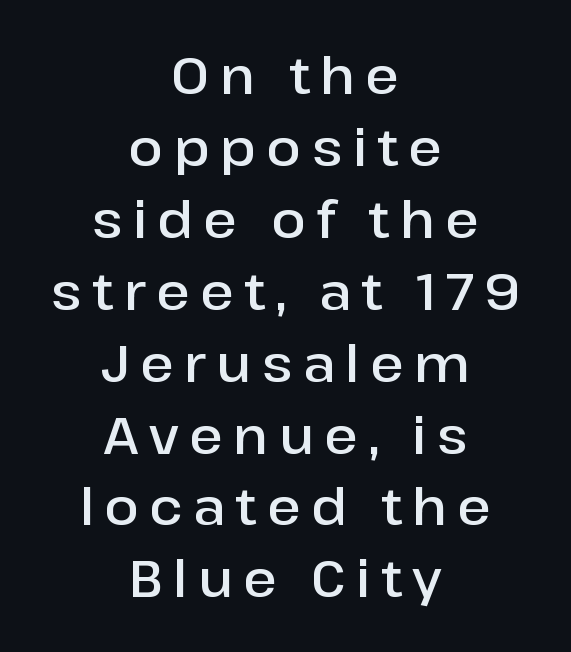
When letters stand straight like this, we call the style roman or upright. These lines have a slow, spaced-out rhythm from letter to letter. Spacing verdict: proportional, widths tailored to each character. The gap between lines stays unmarked. This is sans-serif lettering, the kind often seen on screens and signage. Where is the straight margin? There isn't one; the lines are centered.
